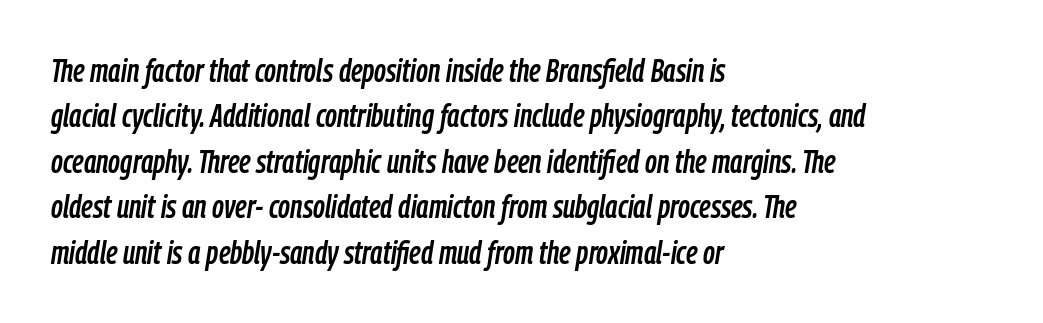
Q: Is the text italic (slanted)? A: Yes, it leans right by about 9 degrees.
Q: Is the text underlined? A: No.
Q: How is the paragraph aligned? A: Left-aligned.
Q: Is the spacing between letters normal or unusually wide? A: Normal.
Q: Is the spacing between lines tight, normal or loose? A: Normal.
Q: Width (condensed, normal, or wide)? A: Condensed.
Q: Stroke contrast? A: Low.
Q: x-height? A: Medium.
Q: Monospaced? A: No.
